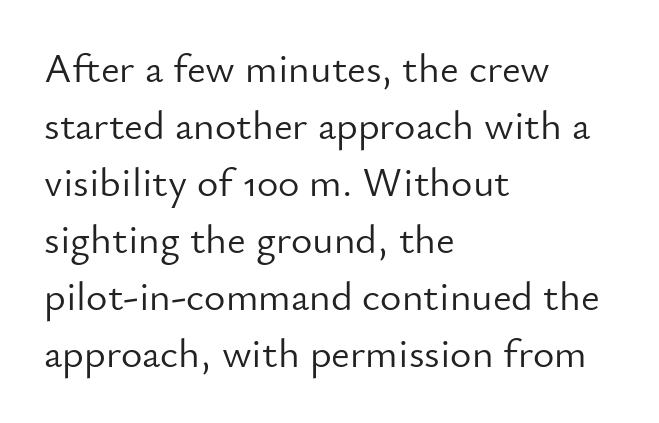
The image shows 41 px light sans-serif type, upright; set left-aligned, normal line spacing (1.39x), normal letter spacing, not underlined; low stroke contrast and a small x-height.
